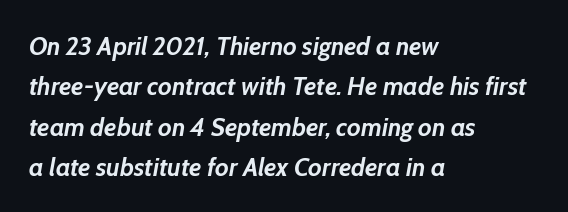
{"italic": "yes", "lean": "right", "slant_degrees": 10, "bold": "yes", "underline": "no", "align": "left", "line_spacing": "normal", "line_spacing_ratio": 1.55, "letter_spacing": "normal", "letter_spacing_em": 0.0, "glyph_px": 26}
